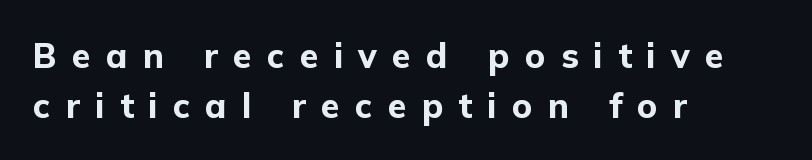
Italic? Not at all — the glyphs are vertical. Stroke thickness is high; the sample reads as a true bold. How are the letters spaced? Widely, with obvious added tracking. Lines of text with bare space underneath. The type family on display is of the sans-serif kind. The setting favours the left margin, as ordinary paragraphs usually do.
